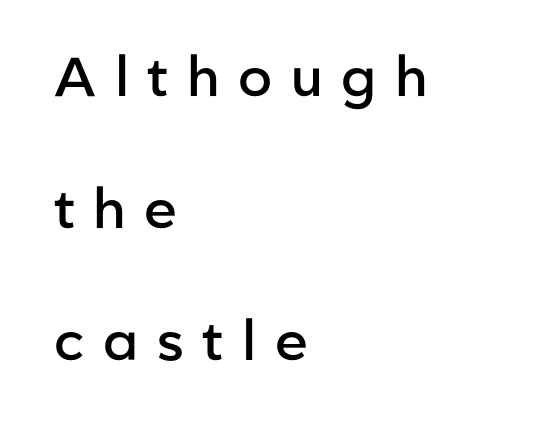
The font's upright variant was chosen for this text. Is this a sans? Yes — the strokes have no serifs. Rows of type keep a wide berth in the vertical direction. Type without underlining. Spacing verdict: proportional, widths tailored to each character. Each word looks stretched out because of the extra space between its letters.
